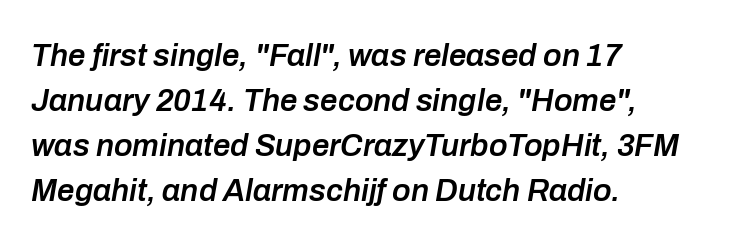
Q: Is the text bold? A: Semi-bold.
Q: Is the text italic (slanted)? A: Yes, it leans right by about 10 degrees.
Q: Is the text underlined? A: No.
Q: How is the paragraph aligned? A: Left-aligned.
Q: Is the spacing between letters normal or unusually wide? A: Normal.
Q: Is the spacing between lines tight, normal or loose? A: Normal.
Q: Width (condensed, normal, or wide)? A: Normal.
Q: Stroke contrast? A: Low.
Q: x-height? A: Medium.
Q: Monospaced? A: No.
